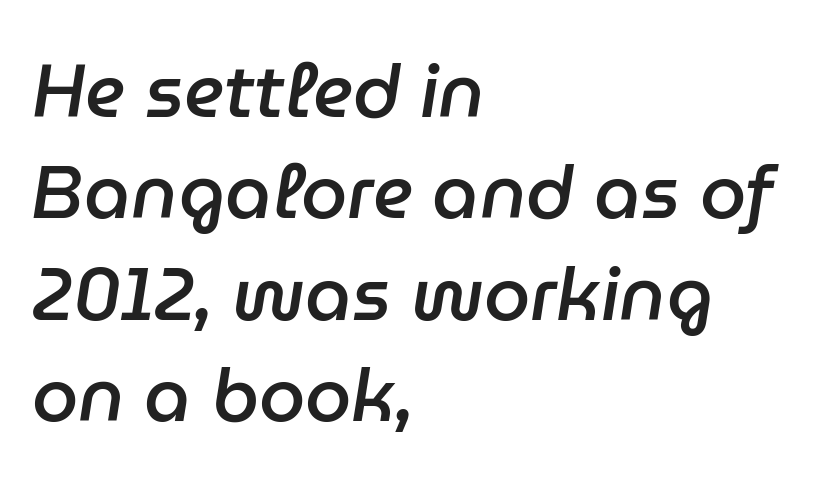
{"italic": "yes", "lean": "right", "slant_degrees": 9, "bold": "semi", "weight": "semibold", "width": "normal", "stroke_contrast": "low", "x_height": "medium", "monospaced": "no", "underline": "no", "align": "left", "line_spacing": "normal", "line_spacing_ratio": 1.37, "letter_spacing": "normal", "letter_spacing_em": 0.0, "glyph_px": 74}
